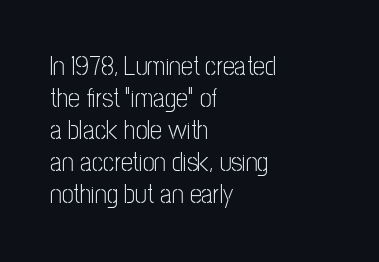
The image shows 26 px text type, upright; set left-aligned, line spacing 1.23x, normal letter spacing, not underlined.
